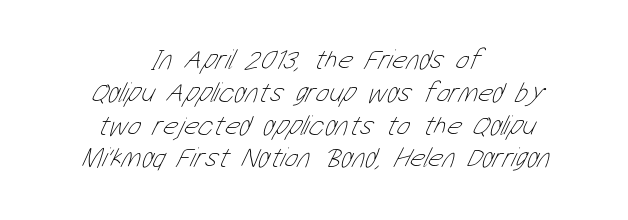
The image shows 28 px thin, condensed type; set centered, line spacing 1.17x, normal letter spacing, not underlined; low stroke contrast and a medium x-height.
